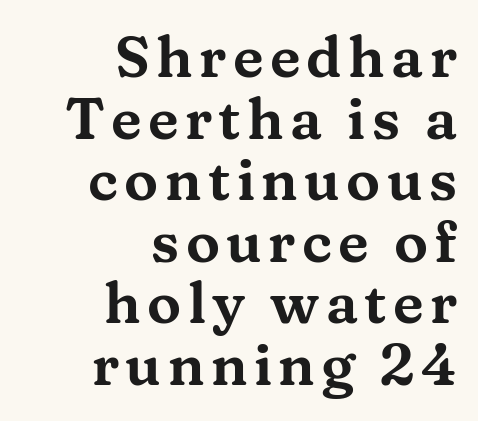
{"serif": "yes", "italic": "no", "width": "wide", "stroke_contrast": "medium", "x_height": "medium", "monospaced": "no", "underline": "no", "align": "right", "line_spacing": "tight", "line_spacing_ratio": 1.08, "glyph_px": 57}
